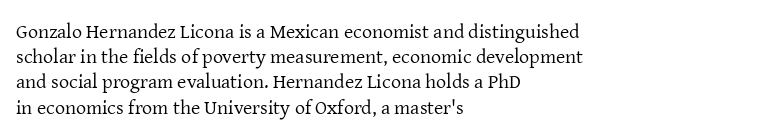
{"italic": "no", "bold": "no", "underline": "no", "align": "left", "line_spacing": "normal", "line_spacing_ratio": 1.26, "letter_spacing": "normal", "letter_spacing_em": 0.0, "glyph_px": 20}
